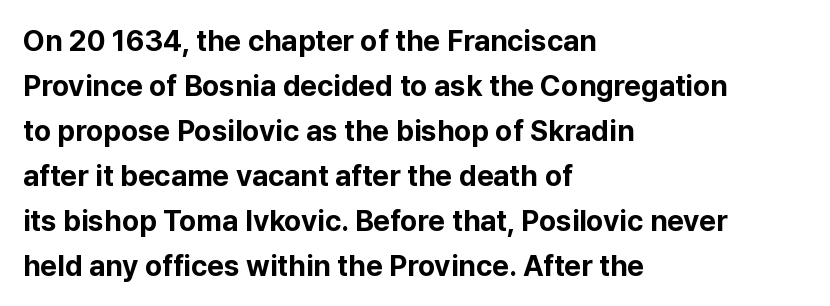
Q: Is the text bold? A: Yes.
Q: Is the text italic (slanted)? A: No, it is upright.
Q: Is the typeface a serif or a sans-serif typeface? A: Sans-serif.
Q: Is the text underlined? A: No.
Q: How is the paragraph aligned? A: Left-aligned.
Q: Is the spacing between letters normal or unusually wide? A: Normal.
Q: Is the spacing between lines tight, normal or loose? A: Normal.
Q: Width (condensed, normal, or wide)? A: Normal.
Q: Stroke contrast? A: Low.
Q: x-height? A: Medium.
Q: Monospaced? A: No.
